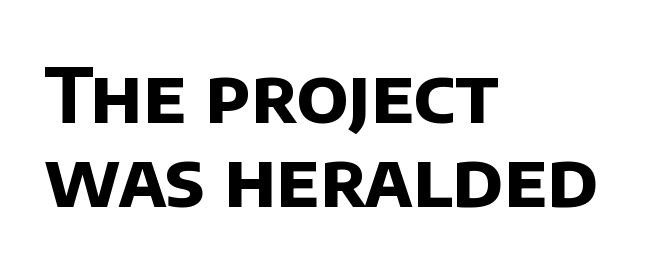
The glyphs in this specimen are sans serif. The paragraph has a hard left edge and a soft right edge. Type without underlining. Standard letterfit; no display-style spreading of the glyphs. Character widths vary here, with narrow letters taking less room than wide ones. Regarding leading, the lines here are crowded together.
